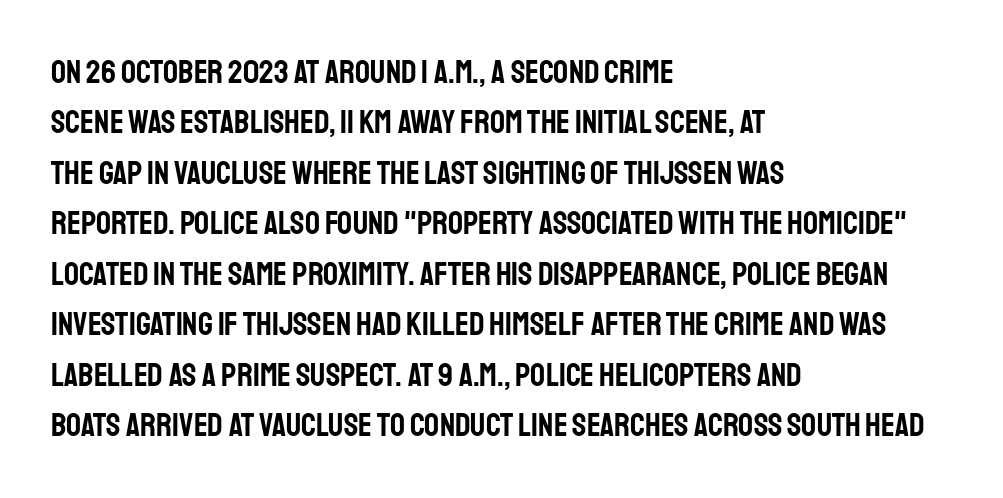
{"serif": "no", "italic": "no", "width": "condensed", "stroke_contrast": "low", "x_height": "large", "monospaced": "no", "underline": "no", "align": "left", "line_spacing": "normal", "line_spacing_ratio": 1.53, "letter_spacing": "normal", "letter_spacing_em": 0.0, "glyph_px": 33}
